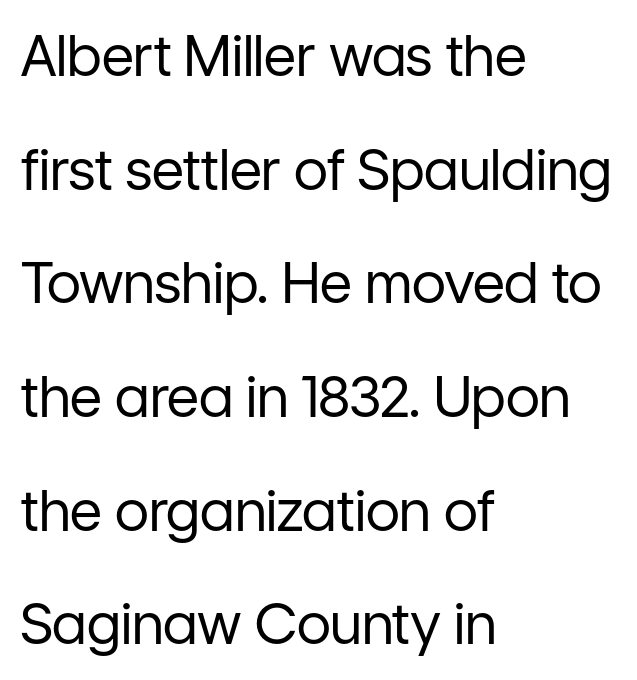
{"serif": "no", "italic": "no", "bold": "no", "weight": "regular", "width": "normal", "stroke_contrast": "low", "x_height": "medium", "monospaced": "no", "underline": "no", "align": "left", "line_spacing": "loose", "line_spacing_ratio": 2.03, "letter_spacing": "normal", "letter_spacing_em": 0.0, "glyph_px": 56}
